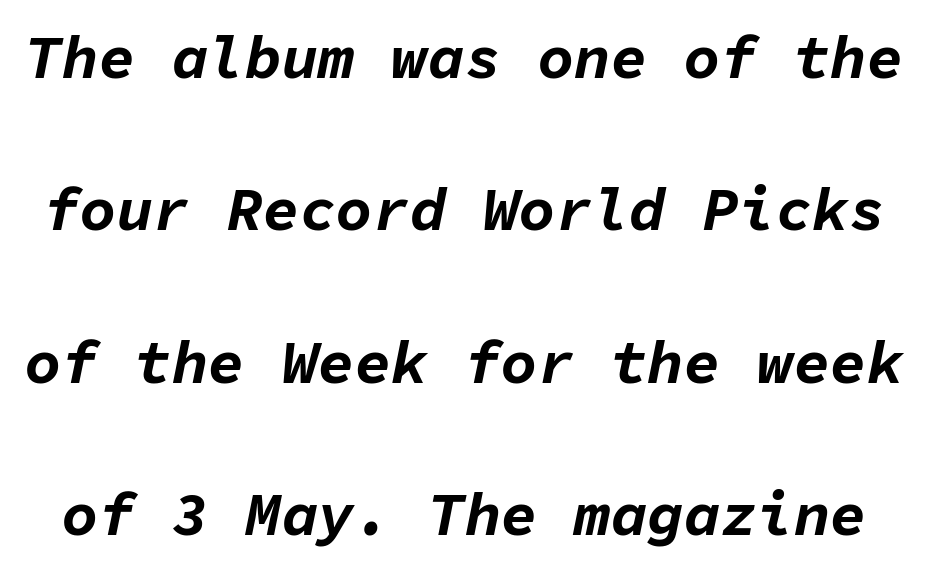
Q: Is the text bold? A: Yes.
Q: Is the text italic (slanted)? A: Yes, it leans right by about 11 degrees.
Q: Is the text underlined? A: No.
Q: Is the spacing between letters normal or unusually wide? A: Normal.
Q: Is the spacing between lines tight, normal or loose? A: Loose.
Q: Width (condensed, normal, or wide)? A: Normal.
Q: Stroke contrast? A: Low.
Q: x-height? A: Medium.
Q: Monospaced? A: Yes.
